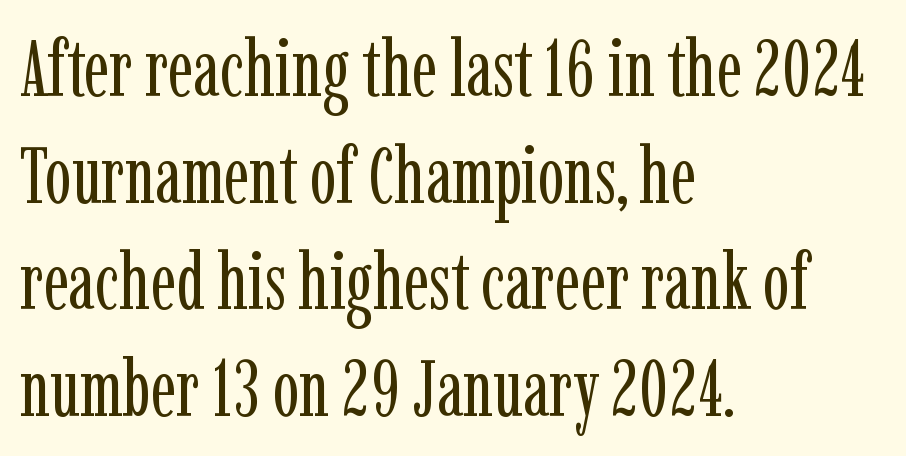
The image shows 79 px regular-weight, condensed serif type, upright; set left-aligned, normal line spacing (1.35x), normal letter spacing, not underlined; low stroke contrast and a medium x-height.
